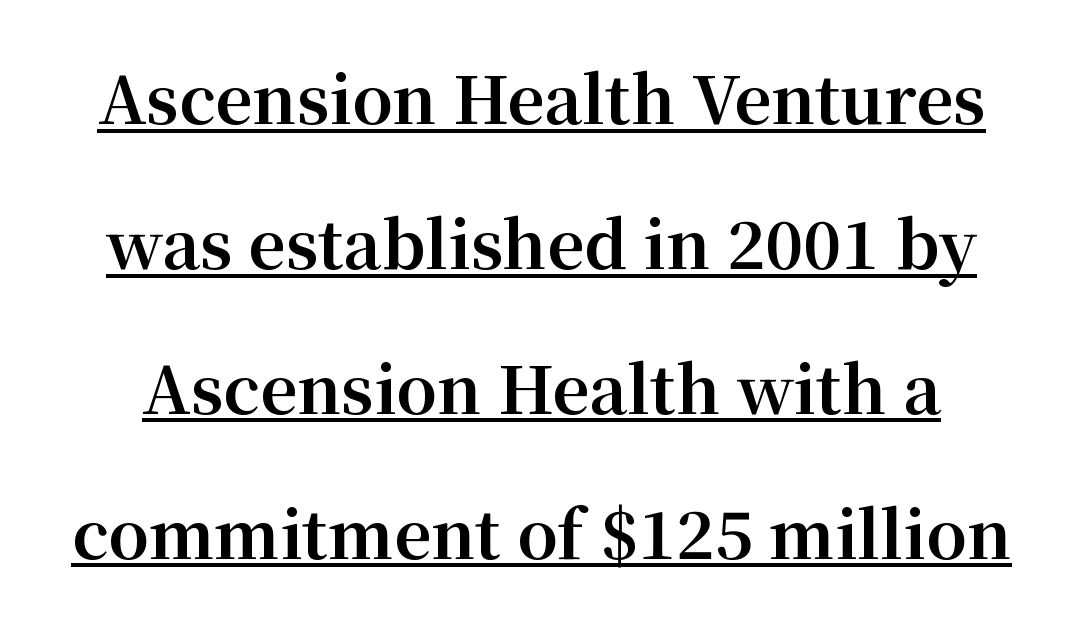
{"serif": "yes", "italic": "no", "bold": "yes", "weight": "bold", "width": "normal", "stroke_contrast": "medium", "x_height": "medium", "monospaced": "no", "underline": "yes", "line_spacing": "loose", "line_spacing_ratio": 2.23, "letter_spacing": "normal", "letter_spacing_em": 0.0, "glyph_px": 65}
